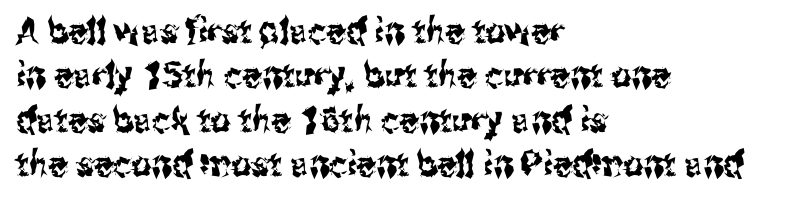
{"serif": "no", "italic": "no", "width": "condensed", "stroke_contrast": "medium", "x_height": "medium", "monospaced": "no", "underline": "no", "align": "left", "line_spacing": "normal", "line_spacing_ratio": 1.27, "letter_spacing": "normal", "letter_spacing_em": 0.0, "glyph_px": 35}
